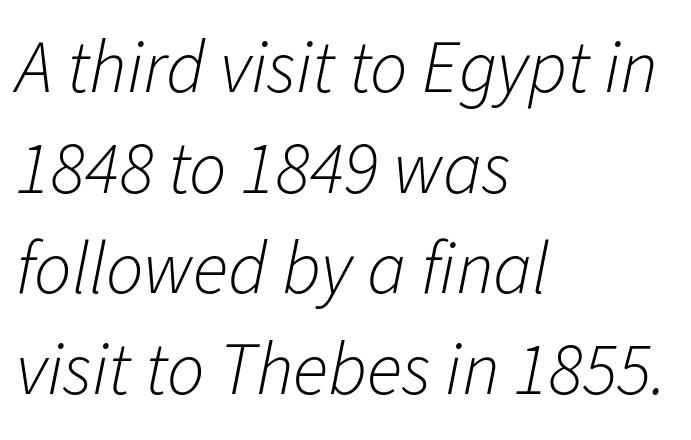
Q: Is the text bold? A: No.
Q: Is the text italic (slanted)? A: Yes, it leans right by about 11 degrees.
Q: Is the text underlined? A: No.
Q: How is the paragraph aligned? A: Left-aligned.
Q: Is the spacing between letters normal or unusually wide? A: Normal.
Q: Is the spacing between lines tight, normal or loose? A: Normal.
Q: Width (condensed, normal, or wide)? A: Normal.
Q: Stroke contrast? A: Low.
Q: x-height? A: Medium.
Q: Monospaced? A: No.
